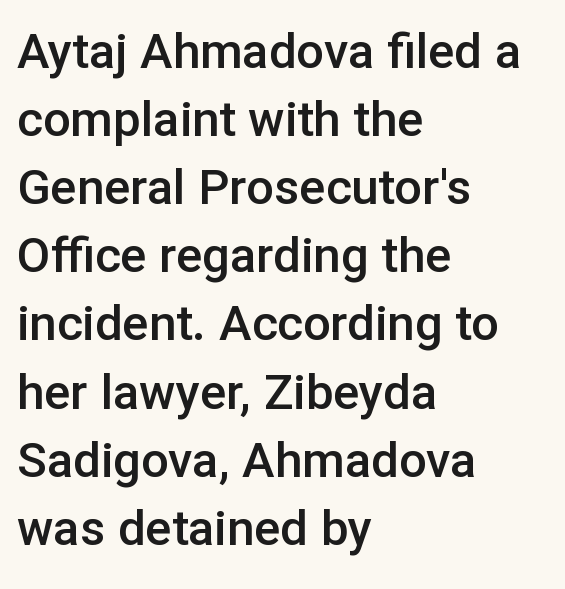
The typography opts for an upright posture over an oblique one. The passage shown has conventional tracking throughout. Spacing verdict: proportional, widths tailored to each character. The typeface chosen for these lines omits serifs. Beneath every word, the page is bare.
